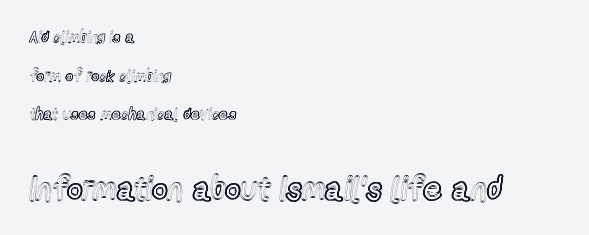
{"width": "condensed", "x_height": "medium", "monospaced": "no", "underline": "no", "align": "left", "line_spacing": "loose", "line_spacing_ratio": 2.42, "letter_spacing": "normal", "letter_spacing_em": 0.0, "larger_block": "second", "size_ratio": 2.06, "glyph_px": 33}
